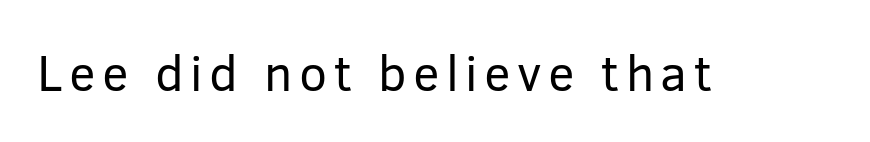
Q: Is the text bold? A: No.
Q: Is the text italic (slanted)? A: No, it is upright.
Q: Is the typeface a serif or a sans-serif typeface? A: Sans-serif.
Q: Is the text underlined? A: No.
Q: Width (condensed, normal, or wide)? A: Normal.
Q: Stroke contrast? A: Low.
Q: x-height? A: Medium.
Q: Monospaced? A: No.
